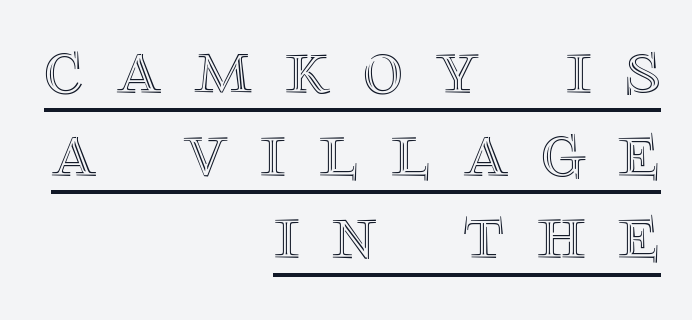
Q: Is the text italic (slanted)? A: No, it is upright.
Q: Is the text underlined? A: Yes.
Q: How is the paragraph aligned? A: Right-aligned.
Q: Is the spacing between letters normal or unusually wide? A: Unusually wide.
Q: Is the spacing between lines tight, normal or loose? A: Tight.
Q: Width (condensed, normal, or wide)? A: Normal.
Q: x-height? A: Large.
Q: Monospaced? A: No.
